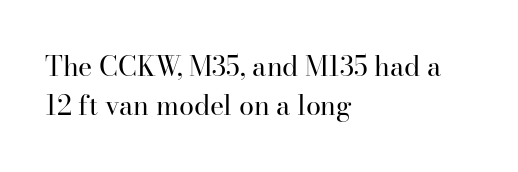
{"italic": "no", "bold": "no", "underline": "no", "align": "left", "line_spacing": "normal", "line_spacing_ratio": 1.45, "letter_spacing": "normal", "letter_spacing_em": 0.0, "glyph_px": 27}
